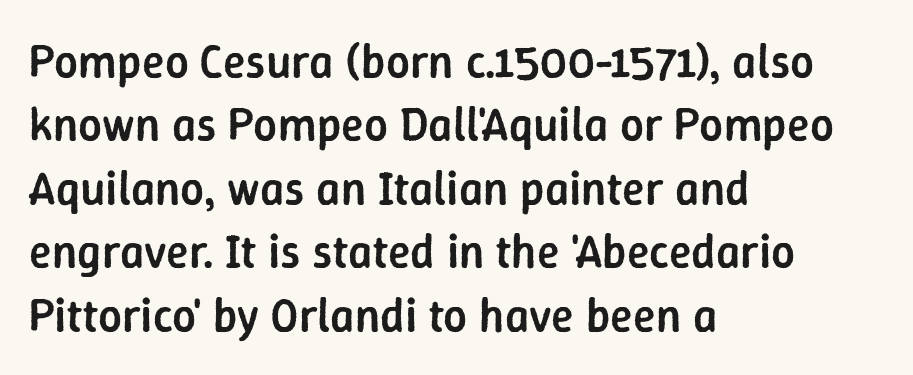
The image shows 47 px semibold sans-serif type, upright; set left-aligned, normal line spacing (1.35x), normal letter spacing, not underlined; low stroke contrast and a medium x-height.
